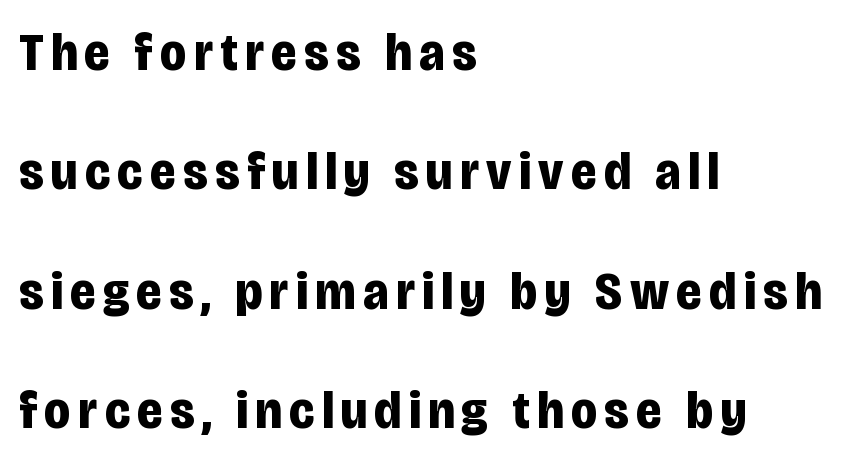
Leftover space on each line is placed entirely after the last word. Summary of weight: heavy, a full bold. Only glyphs here, with clear space below each row. Every character sits straight up, as roman type does.
